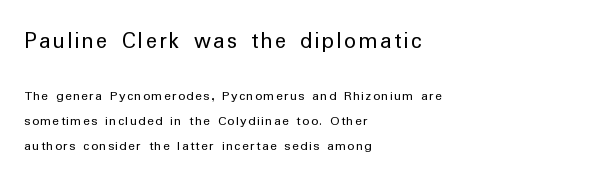
The space directly below the letters is spotless. Posture: straight, roman, zero tilt. Bold? No — there's no thickening of the strokes. Which chunk is bigger? The first one — the top block dwarfs the bottom.
